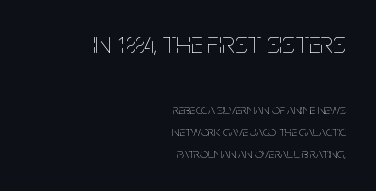
The image shows 31 px thin, condensed type, upright; set right-aligned, normal line spacing (1.56x), normal letter spacing, not underlined; the first (top) block is 2.21x larger; low stroke contrast and a large x-height.
